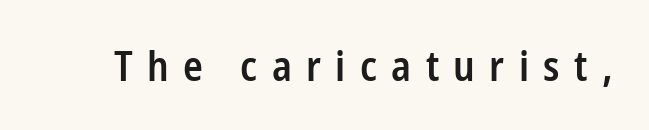
The image shows 41 px semibold, condensed sans-serif type, upright; set unusually wide letter spacing (+0.35 em), not underlined; low stroke contrast and a medium x-height.
